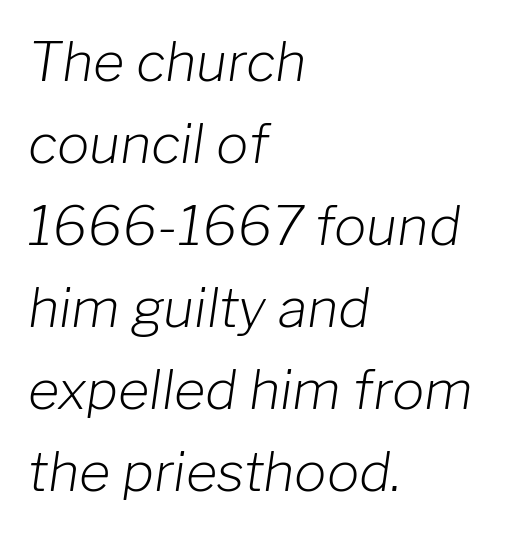
Q: Is the text bold? A: No.
Q: Is the text italic (slanted)? A: Yes, it leans right by about 8 degrees.
Q: Is the text underlined? A: No.
Q: How is the paragraph aligned? A: Left-aligned.
Q: Is the spacing between letters normal or unusually wide? A: Normal.
Q: Is the spacing between lines tight, normal or loose? A: Normal.
Q: Width (condensed, normal, or wide)? A: Normal.
Q: Stroke contrast? A: Low.
Q: x-height? A: Medium.
Q: Monospaced? A: No.
